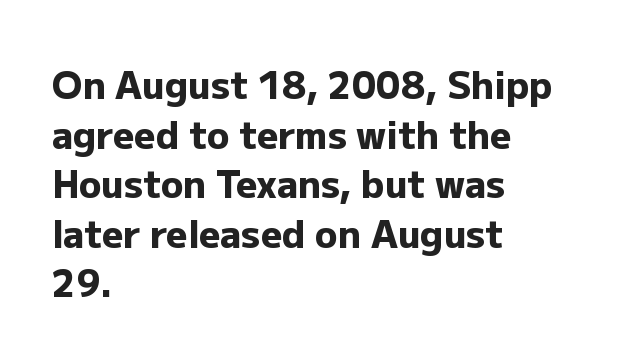
Between one letter and the next there's only the usual sliver of space. Normally led — the rows are evenly, conventionally spaced. The space beneath each line is pristine and unruled. This sample uses a sans-serif face. Here the designer chose a conventional face with non-uniform glyph widths.
